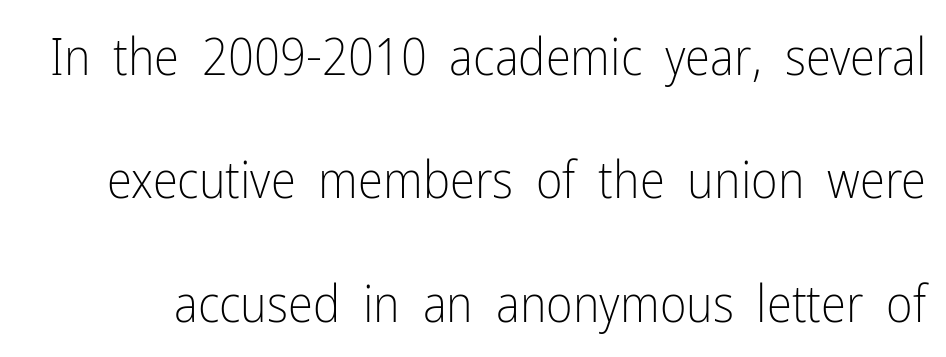
The image shows 51 px light, condensed sans-serif type, upright; set loose line spacing (2.42x), normal letter spacing, not underlined; low stroke contrast and a medium x-height.
